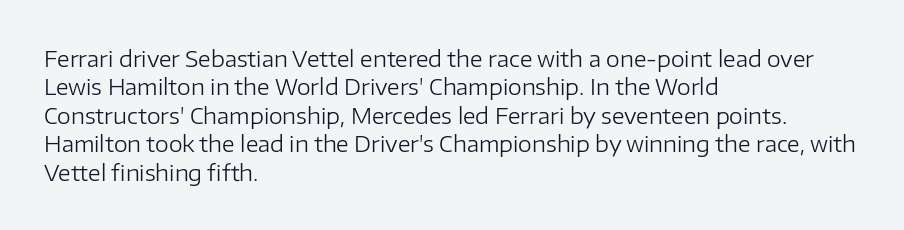
The image shows 22 px text type, upright; set left-aligned, normal line spacing (1.29x), normal letter spacing, not underlined.
